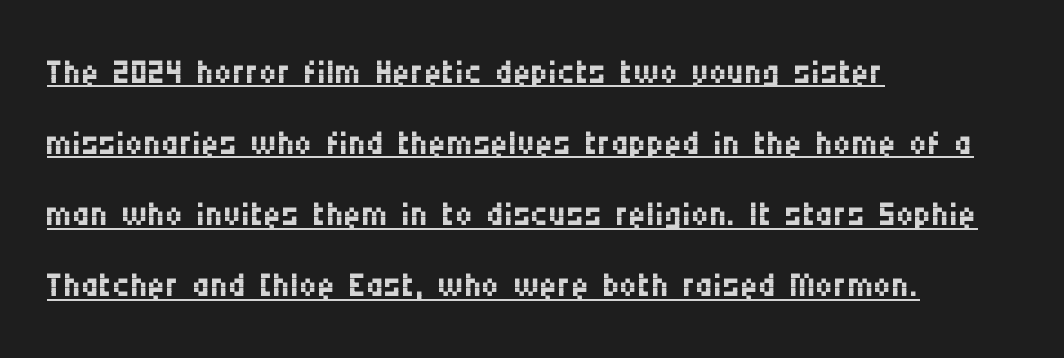
Q: Is the text bold? A: No.
Q: Is the text italic (slanted)? A: No, it is upright.
Q: Is the typeface a serif or a sans-serif typeface? A: Sans-serif.
Q: Is the text underlined? A: Yes.
Q: How is the paragraph aligned? A: Left-aligned.
Q: Is the spacing between letters normal or unusually wide? A: Normal.
Q: Is the spacing between lines tight, normal or loose? A: Normal.
Q: Width (condensed, normal, or wide)? A: Condensed.
Q: Stroke contrast? A: Medium.
Q: x-height? A: Large.
Q: Monospaced? A: No.
